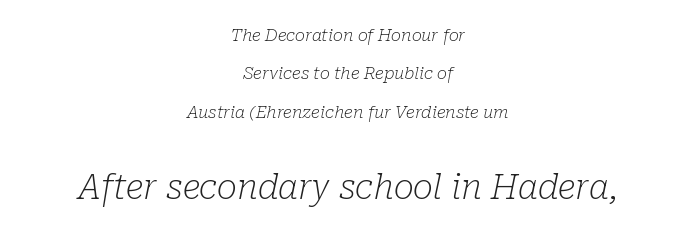
The type family on display is of the serif kind. The string is rendered with underlining switched off. These lines stack symmetrically, like a column narrowing and widening about its center. Observe the lean: these are italic letterforms.
